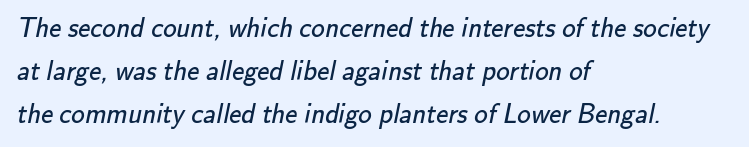
{"bold": "no", "underline": "no", "align": "left", "line_spacing": "normal", "line_spacing_ratio": 1.6, "letter_spacing": "normal", "letter_spacing_em": 0.0, "glyph_px": 27}
